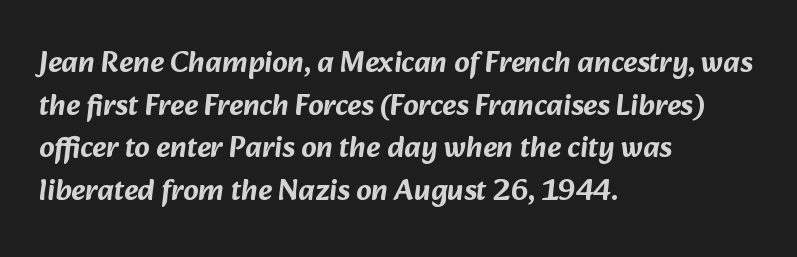
Note the varied advance widths — an 'i' is clearly narrower than an 'm'. The strip under each line holds only bare page. Regular leading. Letter spacing: default. A student would call this left alignment; a typographer would say flush left, rag right. The font family rendered here belongs to the sans-serif group.
